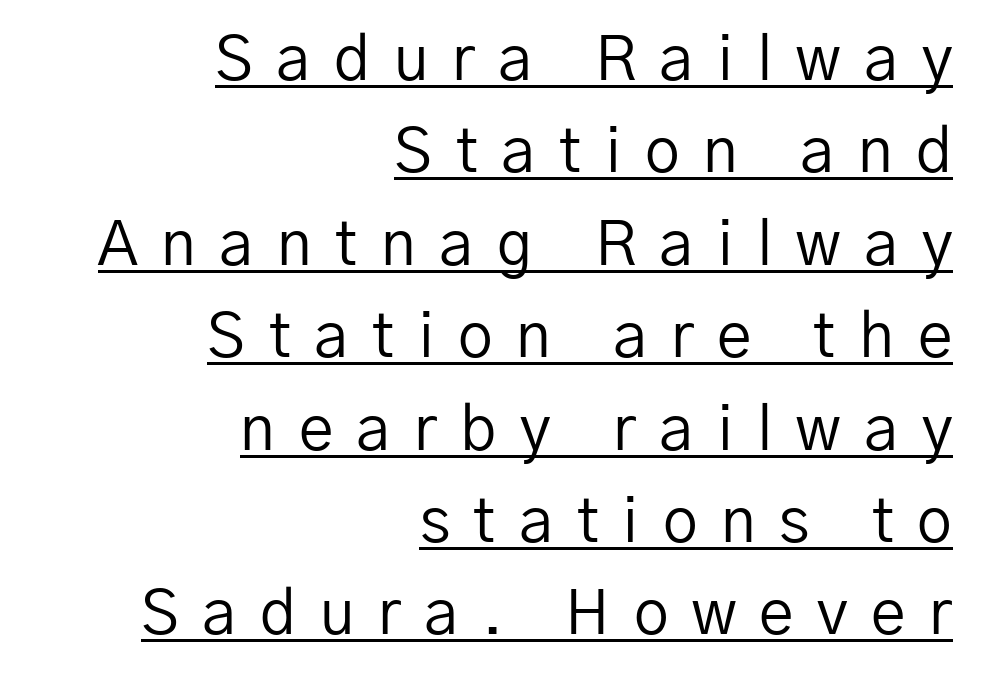
Q: Is the text bold? A: No.
Q: Is the text italic (slanted)? A: No, it is upright.
Q: Is the typeface a serif or a sans-serif typeface? A: Sans-serif.
Q: Is the text underlined? A: Yes.
Q: How is the paragraph aligned? A: Right-aligned.
Q: Is the spacing between letters normal or unusually wide? A: Unusually wide.
Q: Is the spacing between lines tight, normal or loose? A: Normal.
Q: Width (condensed, normal, or wide)? A: Normal.
Q: Stroke contrast? A: Low.
Q: x-height? A: Medium.
Q: Monospaced? A: No.
